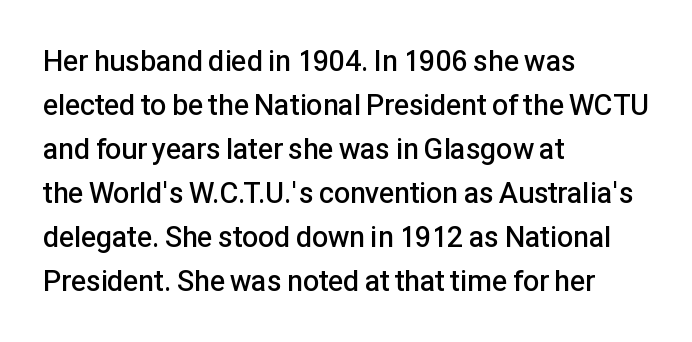
The line texture is even and compact thanks to regular tracking. Every row of glyphs begins at an identical x-position on the left. How heavy is the stroke? Medium-heavy — a semibold, shy of bold. Examine the stroke ends and you'll find no serifs. If you measured baseline to baseline, you'd find a middling distance.
